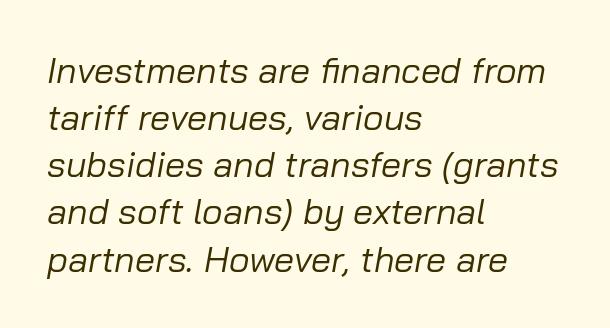
This rendering features lettering with no underline. The weight tops out at a normal text grade. Look at the tracking — it's just the regular setting, nothing added. Reading down the column, the eye jumps a familiar distance to each next line. The text block is weighted toward the left margin, trailing off unevenly rightward.
